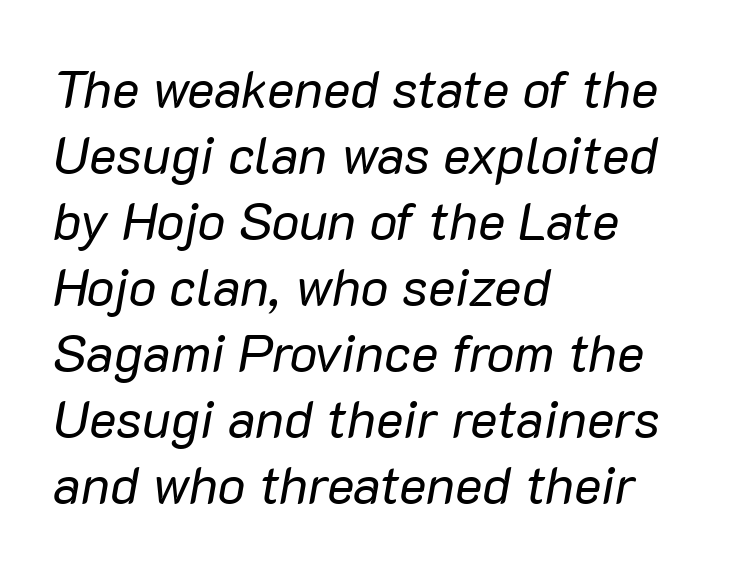
The designer left line spacing at the default. The horizontal fit of the characters is conventional and even. Would a proofreader flag this as italicized? Yes. These lines stack with their left ends in a neat column. Spacing verdict: proportional, widths tailored to each character.
